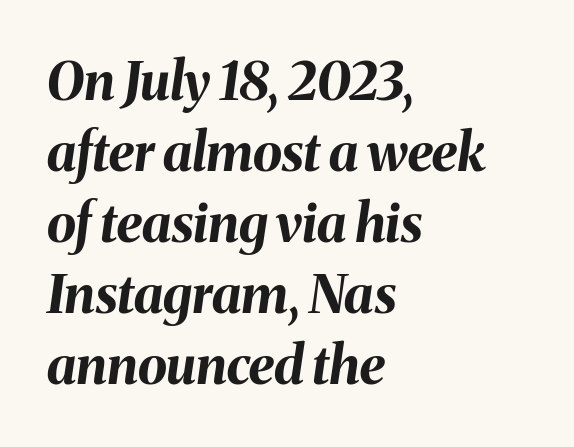
Q: Is the text bold? A: Yes.
Q: Is the text italic (slanted)? A: Yes, it leans right by about 8 degrees.
Q: Is the text underlined? A: No.
Q: How is the paragraph aligned? A: Left-aligned.
Q: Is the spacing between letters normal or unusually wide? A: Normal.
Q: Is the spacing between lines tight, normal or loose? A: Normal.
Q: Width (condensed, normal, or wide)? A: Normal.
Q: Stroke contrast? A: Medium.
Q: x-height? A: Medium.
Q: Monospaced? A: No.
